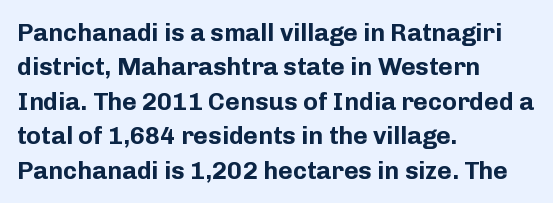
Plain, unruled lines of type. Italic: no, the glyphs are upright roman. The face used here has the dense, thick strokes of a bold. Compared with typical paragraphs, the rows here are spaced about the same. The paragraph has a hard left edge and a soft right edge. Here the glyphs are tracked normally, forming tight word shapes.
